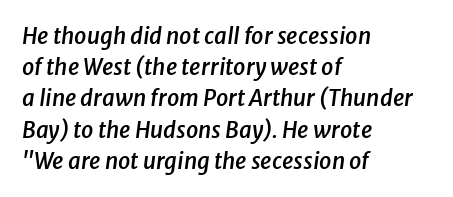
The passage shown leans; its letterforms are oblique. Horizontal alignment here is leftward, the default for most running prose. These words are printed semibold, heavier than regular yet not bold. Here the glyphs are tracked normally, forming tight word shapes.
